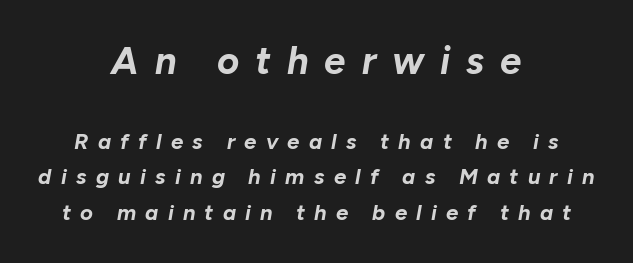
{"italic": "yes", "lean": "right", "slant_degrees": 10, "bold": "yes", "weight": "bold", "width": "normal", "stroke_contrast": "low", "x_height": "medium", "monospaced": "no", "underline": "no", "align": "center", "line_spacing": "normal", "line_spacing_ratio": 1.6, "letter_spacing": "wide", "letter_spacing_em": 0.42, "larger_block": "first", "size_ratio": 1.73, "glyph_px": 38}
